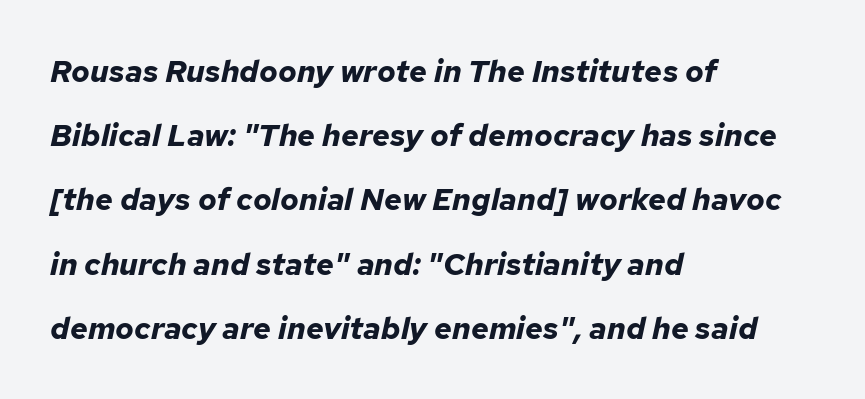
Q: Is the text bold? A: Yes.
Q: Is the text italic (slanted)? A: Yes, it leans right by about 12 degrees.
Q: Is the text underlined? A: No.
Q: How is the paragraph aligned? A: Left-aligned.
Q: Is the spacing between letters normal or unusually wide? A: Normal.
Q: Is the spacing between lines tight, normal or loose? A: Loose.
Q: Width (condensed, normal, or wide)? A: Normal.
Q: Stroke contrast? A: Low.
Q: x-height? A: Medium.
Q: Monospaced? A: No.
